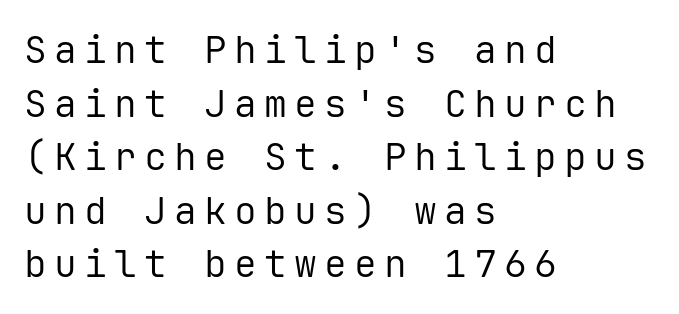
Vertical spacing — default. Just letters on the line, the space beneath them empty. Here the designer chose a console-style face with uniform glyph widths. Compared with a centered layout, this one pins lines to the left instead.
